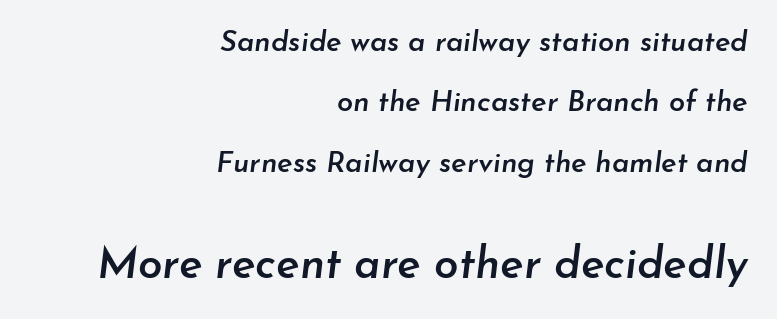
{"italic": "yes", "lean": "right", "slant_degrees": 7, "bold": "semi", "weight": "semibold", "width": "normal", "stroke_contrast": "low", "x_height": "small", "monospaced": "no", "underline": "no", "align": "right", "line_spacing": "loose", "line_spacing_ratio": 2.08, "letter_spacing": "normal", "letter_spacing_em": 0.0, "larger_block": "second", "size_ratio": 1.52, "glyph_px": 44}
